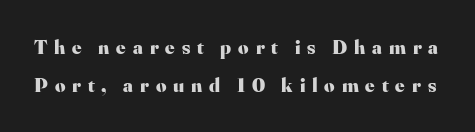
Descenders are the only things crossing below the line. Tracking here is generous; glyphs stand well apart from one another. Posture: upright roman. Typesetter's note: full bold, strokes at maximum text heaviness.
